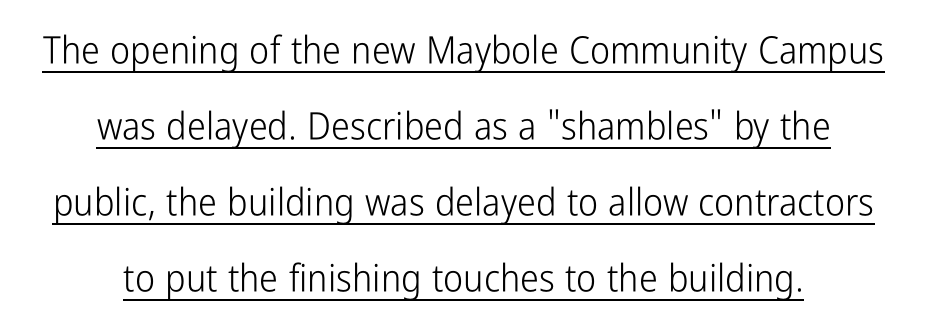
Q: Is the text bold? A: No.
Q: Is the text italic (slanted)? A: No, it is upright.
Q: Is the typeface a serif or a sans-serif typeface? A: Sans-serif.
Q: Is the text underlined? A: Yes.
Q: How is the paragraph aligned? A: Centered.
Q: Is the spacing between letters normal or unusually wide? A: Normal.
Q: Is the spacing between lines tight, normal or loose? A: Loose.
Q: Width (condensed, normal, or wide)? A: Condensed.
Q: Stroke contrast? A: Low.
Q: x-height? A: Medium.
Q: Monospaced? A: No.
